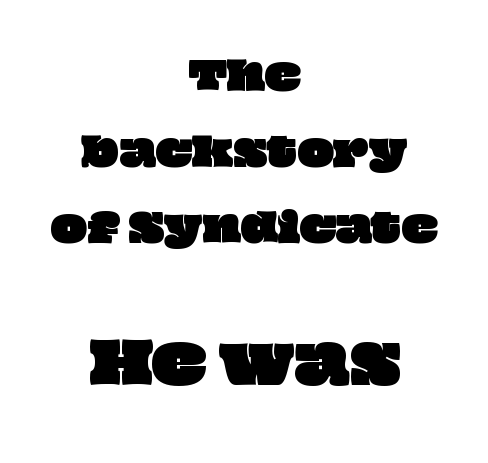
If you folded the block vertically in half, each line would mirror itself in length. Reading top to bottom, the characters get bigger at the block break. The designer dialed line spacing up above the default. Each letter keeps its own natural width here, so spacing adapts to shape. The letters sit at their default tracking, neither squeezed nor spread. Letters rest on an invisible, unmarked baseline.
